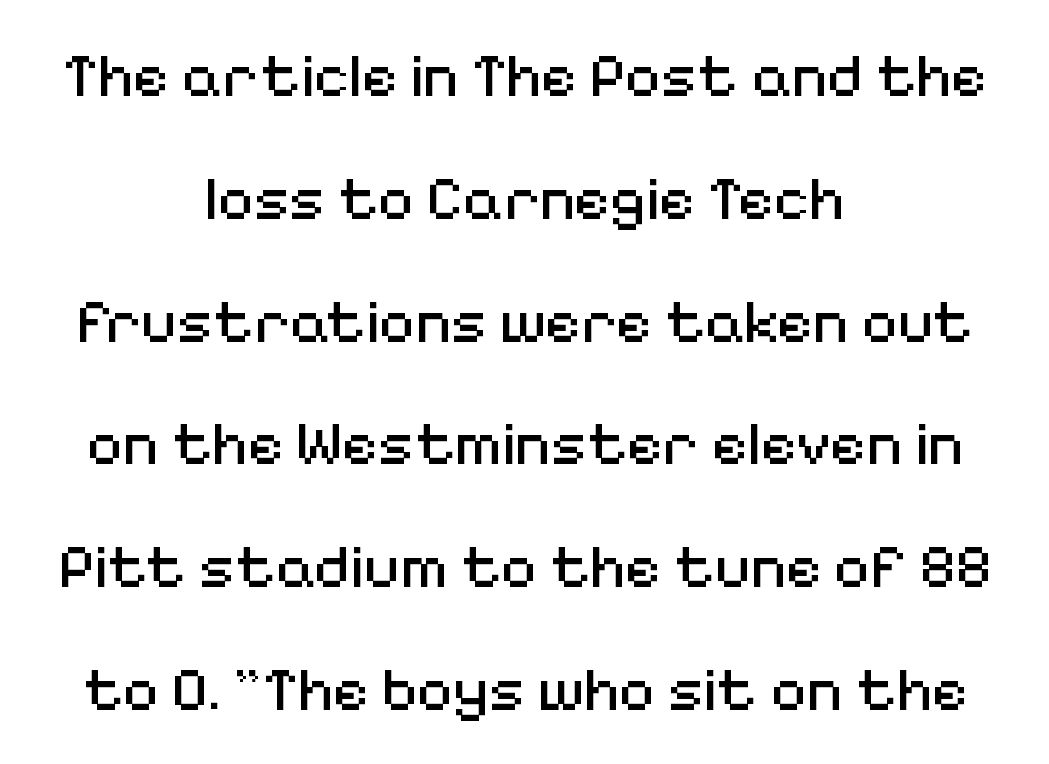
{"serif": "no", "italic": "no", "bold": "no", "weight": "regular", "width": "normal", "stroke_contrast": "medium", "x_height": "medium", "monospaced": "no", "underline": "no", "align": "center", "line_spacing": "loose", "line_spacing_ratio": 1.98, "letter_spacing": "normal", "letter_spacing_em": 0.0, "glyph_px": 62}
